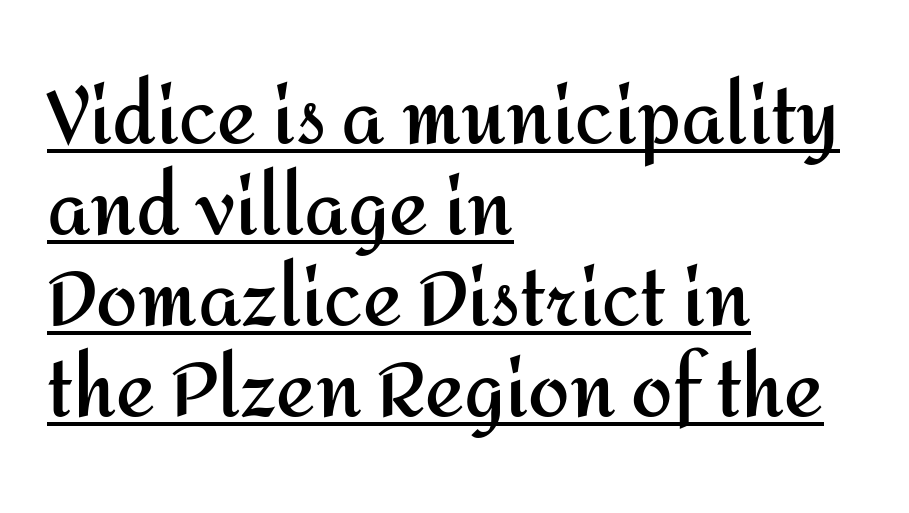
The words here are underlined. Look at the stroke-to-counter ratio: heavy, a bold. These lines are rendered in a variable-pitch font. Compared with typical body copy, the letter spacing here is the same. If you drew a ruler down the left edge, every line would touch it. Nope, not italic — everything's standing straight.
